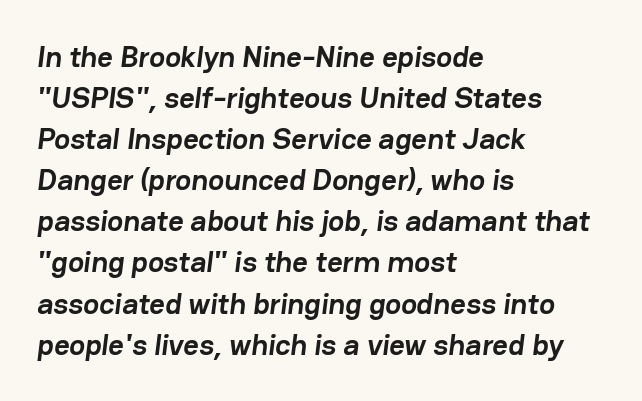
{"serif": "no", "bold": "yes", "weight": "semibold", "width": "normal", "stroke_contrast": "low", "x_height": "medium", "monospaced": "no", "underline": "no", "align": "left", "line_spacing": "normal", "line_spacing_ratio": 1.37, "letter_spacing": "normal", "letter_spacing_em": 0.0, "glyph_px": 30}
